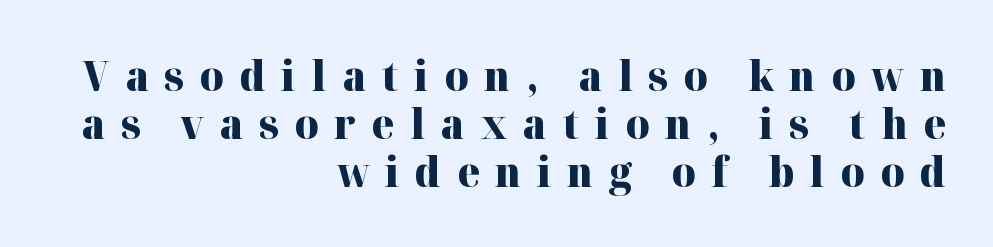
Q: Is the text bold? A: Yes.
Q: Is the text italic (slanted)? A: No, it is upright.
Q: Is the typeface a serif or a sans-serif typeface? A: Serif.
Q: Is the text underlined? A: No.
Q: How is the paragraph aligned? A: Right-aligned.
Q: Is the spacing between letters normal or unusually wide? A: Unusually wide.
Q: Width (condensed, normal, or wide)? A: Normal.
Q: Stroke contrast? A: High.
Q: x-height? A: Medium.
Q: Monospaced? A: No.
